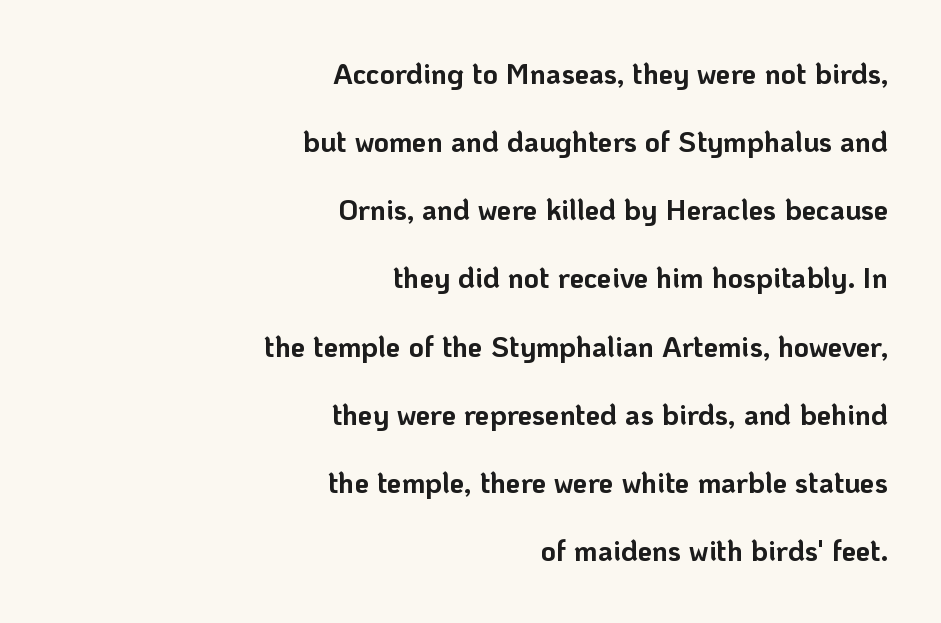
The image shows 29 px bold sans-serif type, upright; set right-aligned, loose line spacing (2.35x), normal letter spacing, not underlined; low stroke contrast and a medium x-height.
